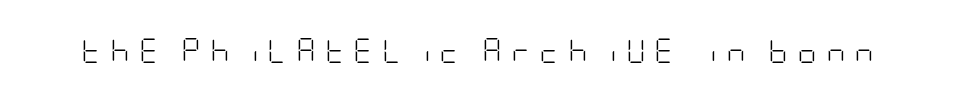
Q: Is the text bold? A: No.
Q: Is the text italic (slanted)? A: No, it is upright.
Q: Is the text underlined? A: No.
Q: Is the spacing between letters normal or unusually wide? A: Unusually wide.
